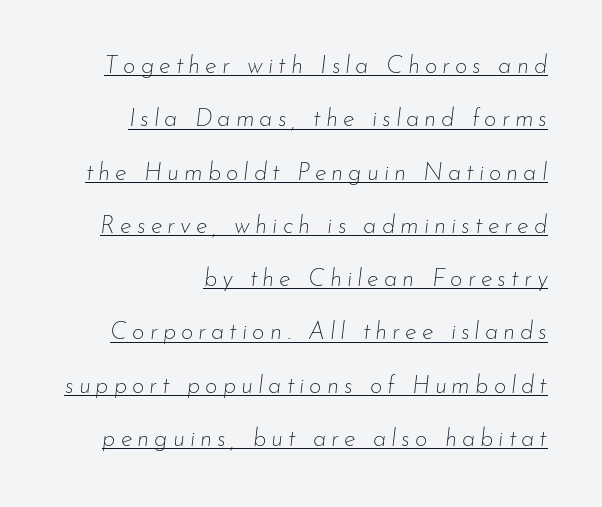
The image shows 24 px text type, italic (leaning right); set loose line spacing (2.22x), unusually wide letter spacing (+0.21 em), underlined.
